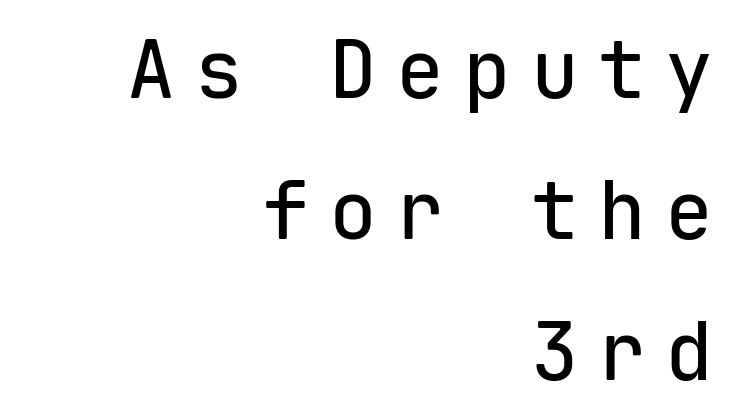
Q: Is the text italic (slanted)? A: No, it is upright.
Q: Is the typeface a serif or a sans-serif typeface? A: Sans-serif.
Q: Is the text underlined? A: No.
Q: How is the paragraph aligned? A: Right-aligned.
Q: Is the spacing between letters normal or unusually wide? A: Unusually wide.
Q: Width (condensed, normal, or wide)? A: Normal.
Q: Stroke contrast? A: Low.
Q: x-height? A: Medium.
Q: Monospaced? A: Yes.
